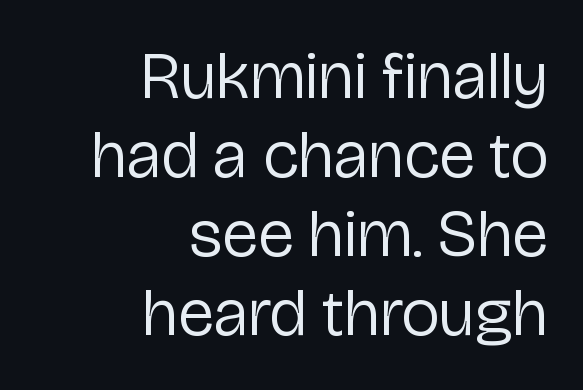
Caption: multi-line text, flush right, ragged left. These glyphs show unthickened strokes, regular width or finer. Proportional: the letters do not fall into vertical columns. Between one letter and the next there's only the usual sliver of space. Ordinary non-slanted type is in use. Is this a sans? Yes — the strokes have no serifs.
